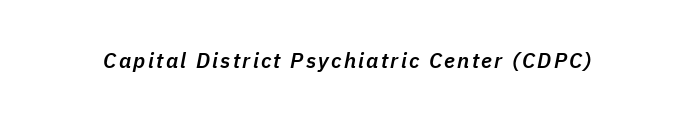
Q: Is the text bold? A: Semi-bold.
Q: Is the text italic (slanted)? A: Yes, it leans right by about 11 degrees.
Q: Is the text underlined? A: No.
